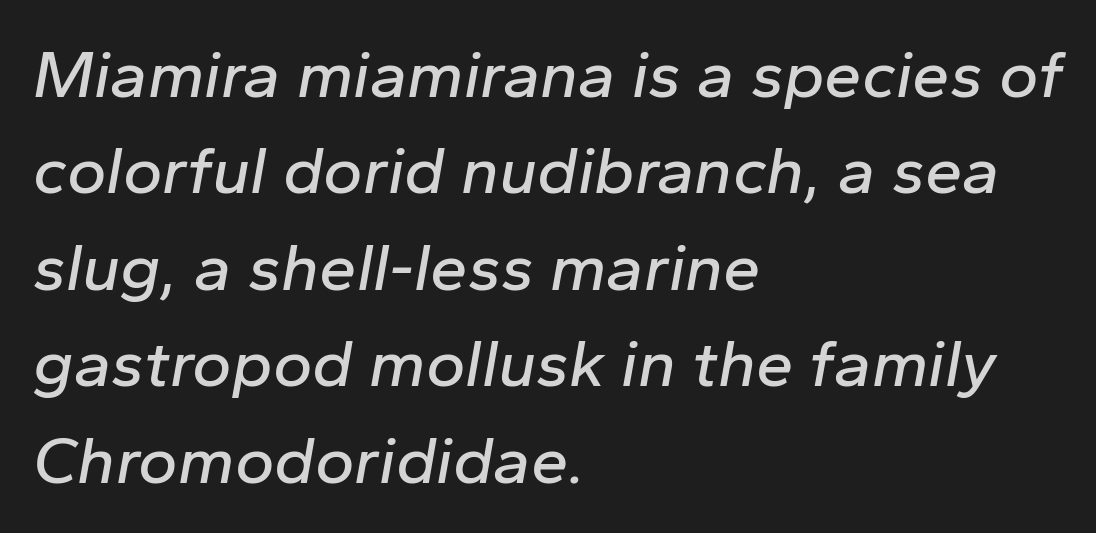
These lines keep a tight, regular rhythm from letter to letter. Tall strokes in this sample are angled rather than plumb. Successive baselines arrive at the customary interval. The rendering anchors every line to the left-hand side. Quick note: underline off.
